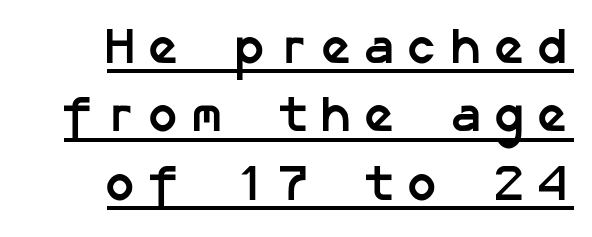
How would I describe the line gaps? Plain and ordinary. The glyphs in this specimen are sans serif. Notice how thick the strokes are: this is what a full bold looks like. Quick note: underline on. The ragged edge is on the left, which tells us the setting is flush right.
